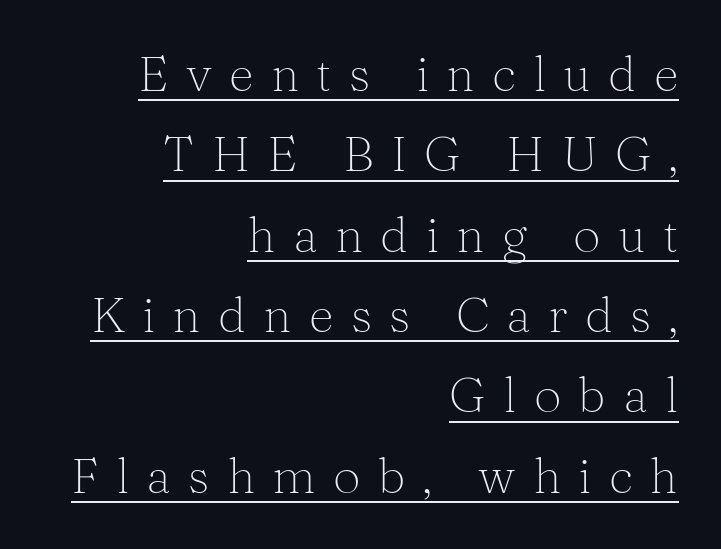
The image shows 49 px light serif type, upright; set right-aligned, normal line spacing (1.64x), unusually wide letter spacing (+0.35 em), underlined; medium stroke contrast and a medium x-height.
